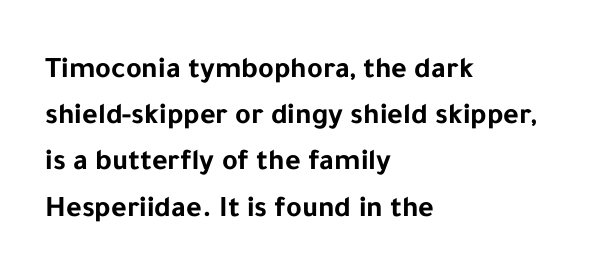
Q: Is the text bold? A: Yes.
Q: Is the text italic (slanted)? A: No, it is upright.
Q: Is the typeface a serif or a sans-serif typeface? A: Sans-serif.
Q: Is the text underlined? A: No.
Q: How is the paragraph aligned? A: Left-aligned.
Q: Is the spacing between letters normal or unusually wide? A: Normal.
Q: Is the spacing between lines tight, normal or loose? A: Normal.
Q: Width (condensed, normal, or wide)? A: Normal.
Q: Stroke contrast? A: Low.
Q: x-height? A: Medium.
Q: Monospaced? A: No.
